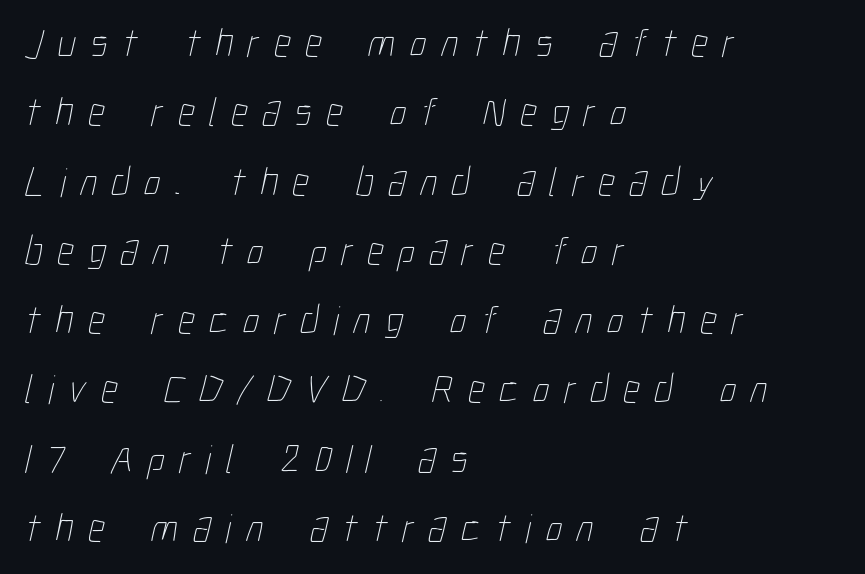
{"bold": "no", "weight": "thin", "width": "condensed", "stroke_contrast": "low", "x_height": "medium", "monospaced": "no", "underline": "no", "align": "left", "line_spacing": "normal", "line_spacing_ratio": 1.69, "letter_spacing": "wide", "letter_spacing_em": 0.35, "glyph_px": 41}
